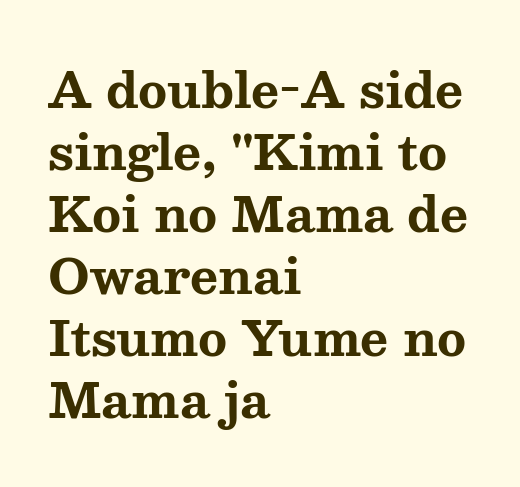
Q: Is the text bold? A: Yes.
Q: Is the text italic (slanted)? A: No, it is upright.
Q: Is the typeface a serif or a sans-serif typeface? A: Serif.
Q: Is the text underlined? A: No.
Q: How is the paragraph aligned? A: Left-aligned.
Q: Is the spacing between letters normal or unusually wide? A: Normal.
Q: Is the spacing between lines tight, normal or loose? A: Normal.
Q: Width (condensed, normal, or wide)? A: Wide.
Q: Stroke contrast? A: Medium.
Q: x-height? A: Medium.
Q: Monospaced? A: No.
